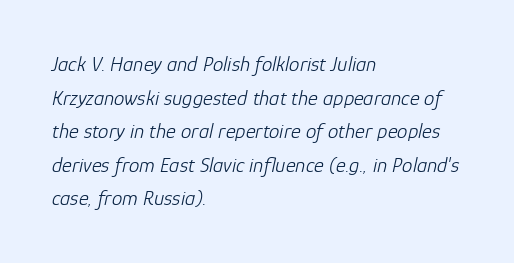
Here the glyphs are tracked normally, forming tight word shapes. There's an unmistakable incline to the writing here. Each row of text sits above clean, open space. A normal amount of white space separates one row of letters from the next. Layout note: lines flush left. Nothing heavy about these letters — not bold at all.
